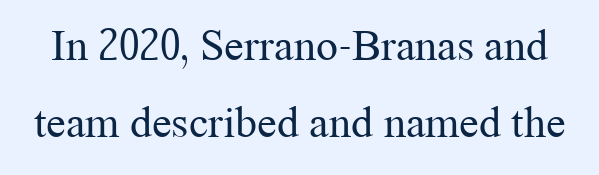
The image shows 44 px regular-weight serif type, upright; set line spacing 1.74x, normal letter spacing, not underlined; medium stroke contrast and a medium x-height.
